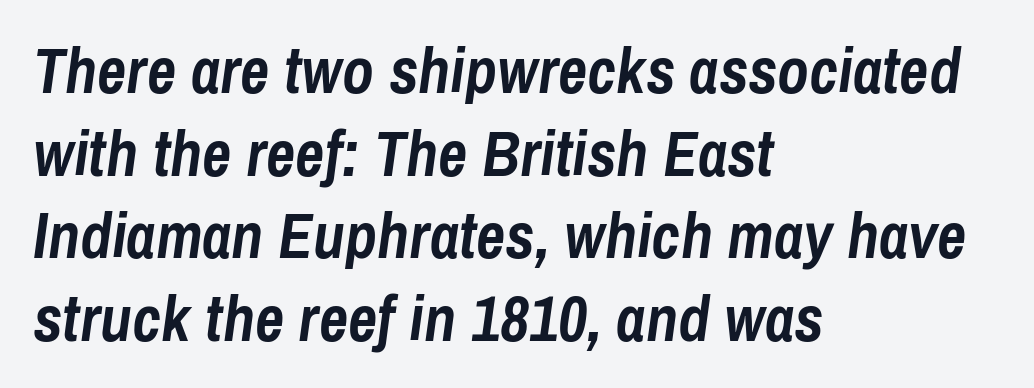
The image shows 64 px semibold, condensed type, italic (leaning right); set left-aligned, normal line spacing (1.29x), normal letter spacing, not underlined; low stroke contrast and a medium x-height.
